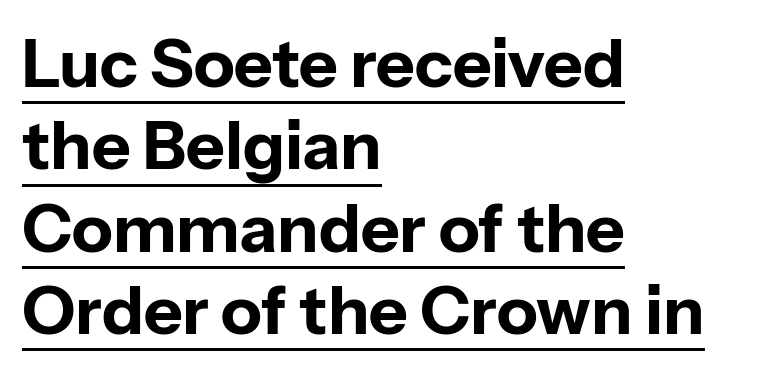
Think of a printed novel: that variable character pitch is what you see here. In terms of letterspacing, this is plain default setting. The font family rendered here belongs to the sans-serif group. The compositor pushed each line to the left boundary.
